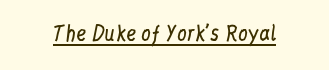
The image shows 20 px text type; set normal letter spacing, underlined.
